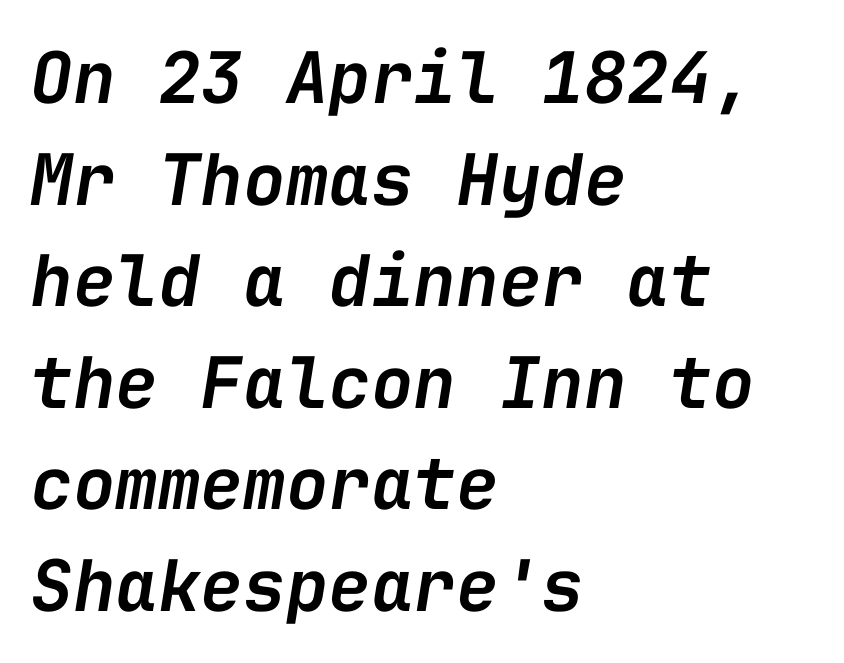
Q: Is the text bold? A: Semi-bold.
Q: Is the text italic (slanted)? A: Yes, it leans right by about 9 degrees.
Q: Is the text underlined? A: No.
Q: How is the paragraph aligned? A: Left-aligned.
Q: Is the spacing between letters normal or unusually wide? A: Normal.
Q: Is the spacing between lines tight, normal or loose? A: Normal.
Q: Width (condensed, normal, or wide)? A: Normal.
Q: Stroke contrast? A: Low.
Q: x-height? A: Medium.
Q: Monospaced? A: Yes.
